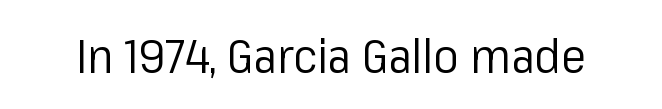
Check under the words: just untouched page. Compared with typical body copy, the letter spacing here is the same. A typesetter would call this proportional, since set widths differ per character. Vertical stems look standard width or narrower in stroke.
